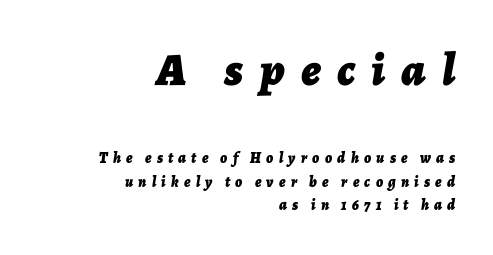
{"italic": "yes", "lean": "right", "slant_degrees": 7, "bold": "yes", "weight": "bold", "width": "normal", "stroke_contrast": "low", "x_height": "medium", "monospaced": "no", "underline": "no", "align": "right", "line_spacing": "normal", "line_spacing_ratio": 1.57, "letter_spacing": "wide", "letter_spacing_em": 0.35, "larger_block": "first", "size_ratio": 3.07, "glyph_px": 46}
